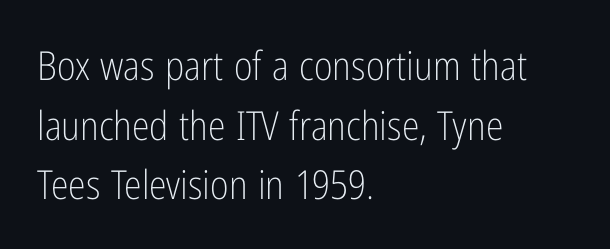
{"serif": "no", "italic": "no", "bold": "no", "weight": "light", "width": "condensed", "stroke_contrast": "low", "x_height": "medium", "monospaced": "no", "underline": "no", "align": "left", "line_spacing": "normal", "line_spacing_ratio": 1.49, "letter_spacing": "normal", "letter_spacing_em": 0.0, "glyph_px": 40}
